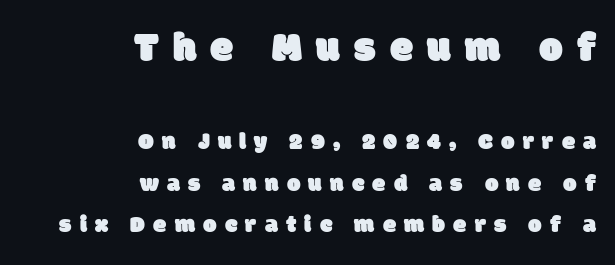
The paragraph has a hard right edge and a soft left edge. Spacing verdict: proportional, widths tailored to each character. Short note: letters widely spaced. Does the type have serifs? No, each stem ends abruptly. Note: larger setting up top, smaller setting below.
